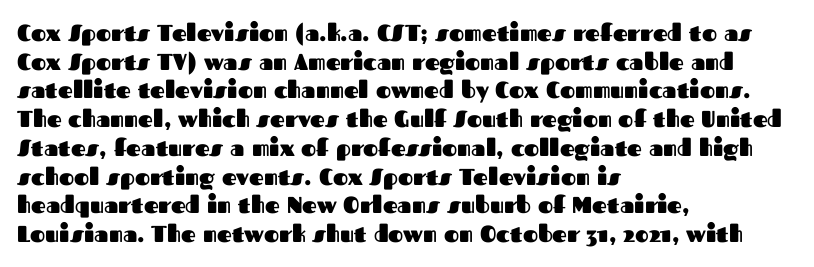
{"italic": "no", "bold": "yes", "underline": "no", "align": "left", "line_spacing": "normal", "line_spacing_ratio": 1.25, "letter_spacing": "normal", "letter_spacing_em": 0.0, "glyph_px": 23}
